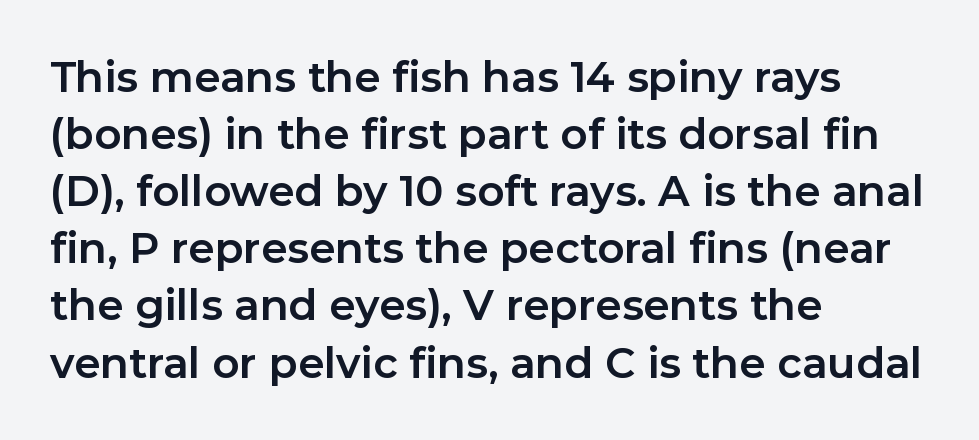
The image shows 42 px bold sans-serif type, upright; set left-aligned, normal line spacing (1.36x), normal letter spacing, not underlined; low stroke contrast and a medium x-height.
